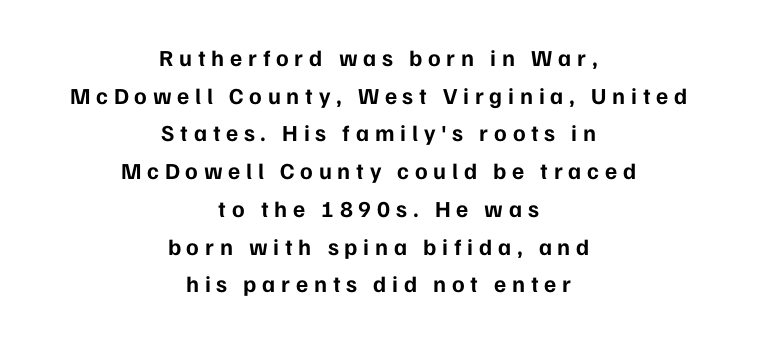
Q: Is the text bold? A: Yes.
Q: Is the text italic (slanted)? A: No, it is upright.
Q: Is the text underlined? A: No.
Q: How is the paragraph aligned? A: Centered.
Q: Is the spacing between letters normal or unusually wide? A: Unusually wide.
Q: Is the spacing between lines tight, normal or loose? A: Normal.
